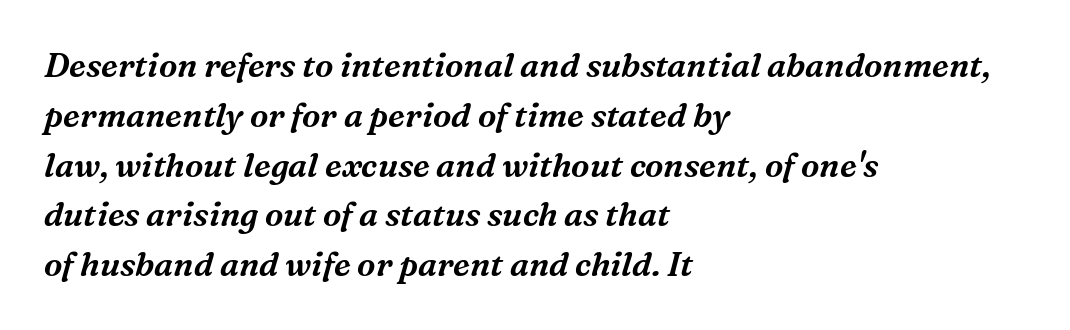
Glance below the letters and you will spot only blank space. Each new line begins a customary step beneath the previous one. Left-aligned paragraph, ragged on the right. Little horizontal feet cap the strokes, marking this as serif type.
